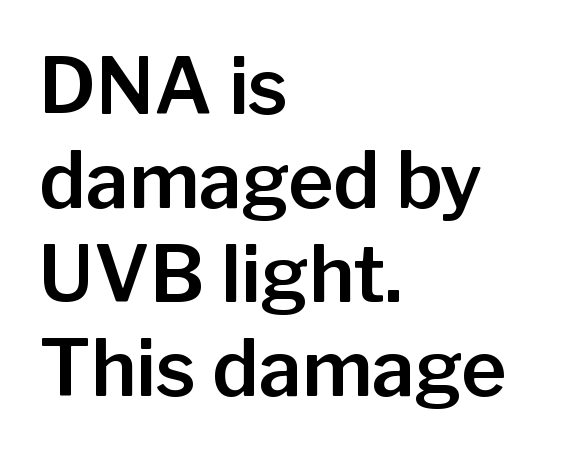
Q: Is the text italic (slanted)? A: No, it is upright.
Q: Is the typeface a serif or a sans-serif typeface? A: Sans-serif.
Q: Is the text underlined? A: No.
Q: How is the paragraph aligned? A: Left-aligned.
Q: Is the spacing between letters normal or unusually wide? A: Normal.
Q: Width (condensed, normal, or wide)? A: Normal.
Q: Stroke contrast? A: Low.
Q: x-height? A: Medium.
Q: Monospaced? A: No.
